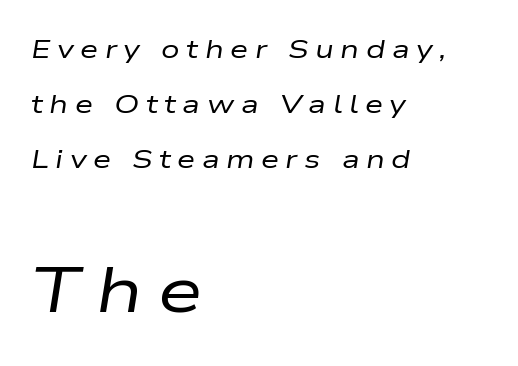
The image shows 64 px regular-weight, wide type, italic (leaning right); set left-aligned, loose line spacing (2.11x), unusually wide letter spacing (+0.25 em), not underlined; the second (bottom) block is 2.46x larger; low stroke contrast and a medium x-height.
